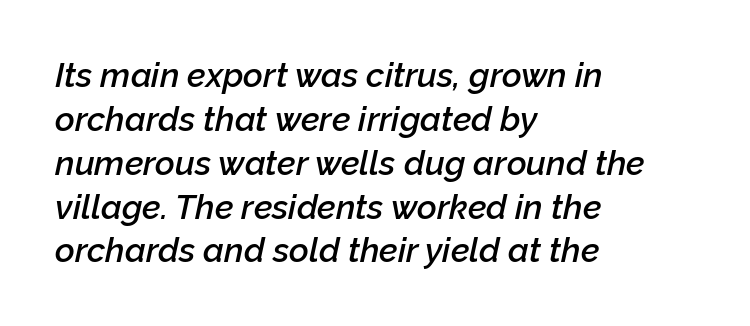
Q: Is the text bold? A: Semi-bold.
Q: Is the text italic (slanted)? A: Yes, it leans right by about 12 degrees.
Q: Is the text underlined? A: No.
Q: How is the paragraph aligned? A: Left-aligned.
Q: Is the spacing between letters normal or unusually wide? A: Normal.
Q: Is the spacing between lines tight, normal or loose? A: Normal.
Q: Width (condensed, normal, or wide)? A: Normal.
Q: Stroke contrast? A: Low.
Q: x-height? A: Medium.
Q: Monospaced? A: No.
